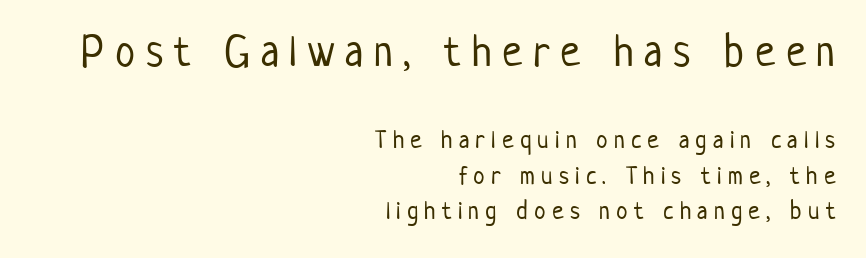
{"serif": "no", "italic": "no", "bold": "no", "weight": "light", "width": "condensed", "stroke_contrast": "low", "x_height": "medium", "monospaced": "no", "underline": "no", "align": "right", "line_spacing": "normal", "line_spacing_ratio": 1.36, "letter_spacing": "wide", "letter_spacing_em": 0.24, "larger_block": "first", "size_ratio": 1.73, "glyph_px": 45}
